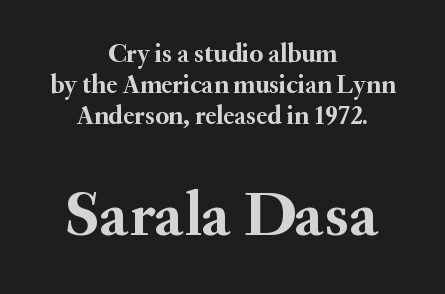
The image shows 64 px semibold serif type, upright; set centered, line spacing 1.19x, normal letter spacing, not underlined; the second (bottom) block is 2.46x larger; medium stroke contrast and a small x-height.
